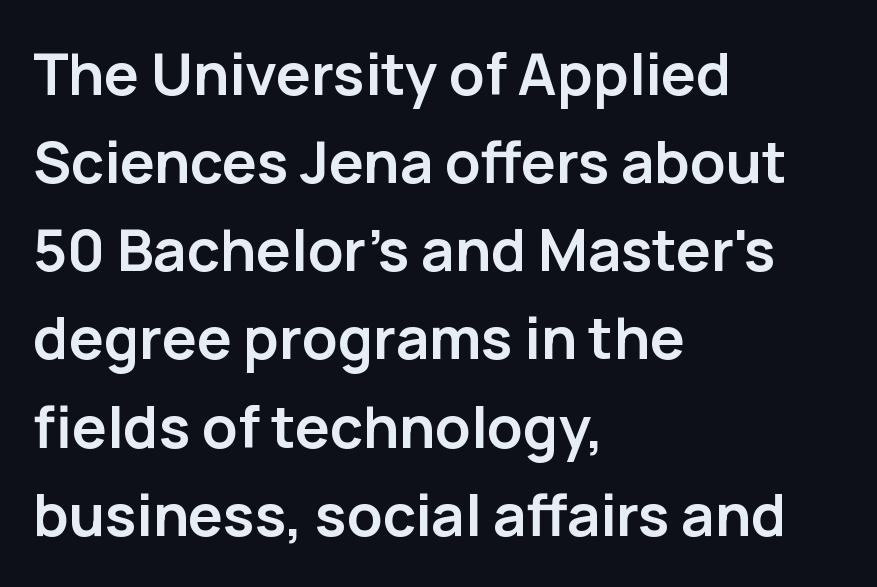
On the weight axis this lands at bold, roughly 700. Quick note: interline space is typical. The space beneath each line is pristine and unruled. These lines stack with their left ends in a neat column. This sample uses an upright cut, with every glyph sitting square on the baseline. Proportional: the letters do not fall into vertical columns.
